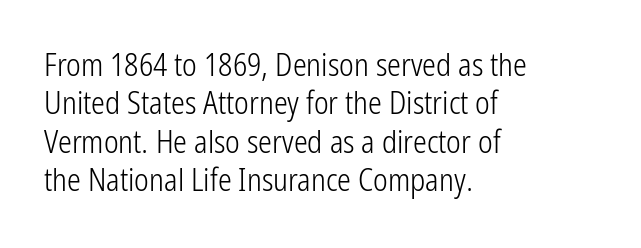
A classic flush-left, rag-right setting is used for this passage. Check under the words: just untouched page. The letterforms sit at book weight or below. Serifs: no, the terminals of the letterforms are clean. The horizontal fit of the characters is conventional and even. These lines were composed using upright roman letters.
